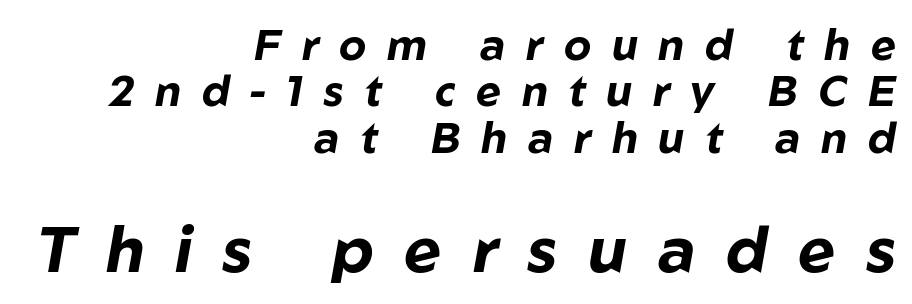
{"italic": "yes", "lean": "right", "slant_degrees": 10, "bold": "yes", "weight": "bold", "width": "normal", "stroke_contrast": "low", "x_height": "medium", "monospaced": "no", "underline": "no", "align": "right", "line_spacing": "tight", "line_spacing_ratio": 1.08, "letter_spacing": "wide", "letter_spacing_em": 0.48, "larger_block": "second", "size_ratio": 1.49, "glyph_px": 64}
